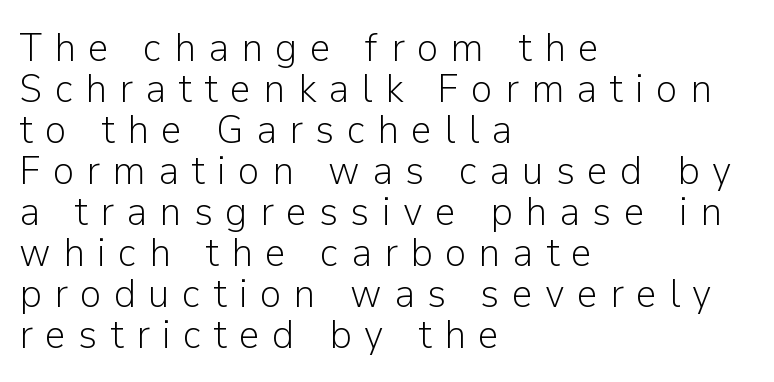
The image shows 41 px light sans-serif type, upright; set left-aligned, tight line spacing (1.0x), unusually wide letter spacing (+0.3 em), not underlined; low stroke contrast and a medium x-height.
